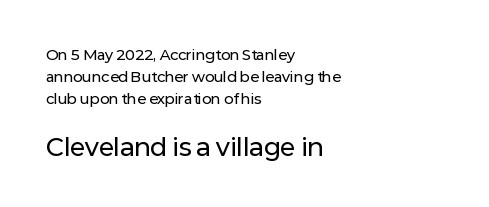
Q: Is the text italic (slanted)? A: No, it is upright.
Q: Is the text underlined? A: No.
Q: How is the paragraph aligned? A: Left-aligned.
Q: Is the spacing between letters normal or unusually wide? A: Normal.
Q: Is the spacing between lines tight, normal or loose? A: Normal.
Q: Which block of text is set in a larger size, the first (top) or the second (bottom)? A: The second (bottom) one.
